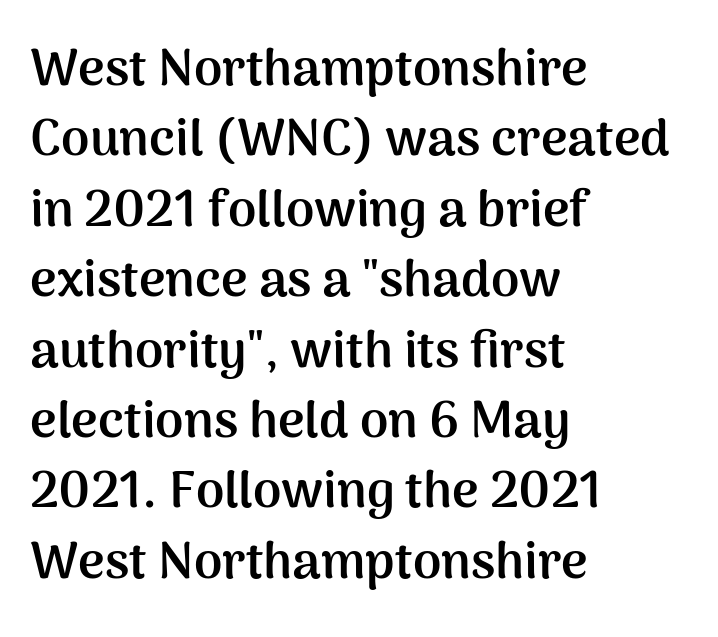
Q: Is the text bold? A: Yes.
Q: Is the text italic (slanted)? A: No, it is upright.
Q: Is the typeface a serif or a sans-serif typeface? A: Sans-serif.
Q: Is the text underlined? A: No.
Q: How is the paragraph aligned? A: Left-aligned.
Q: Is the spacing between letters normal or unusually wide? A: Normal.
Q: Is the spacing between lines tight, normal or loose? A: Normal.
Q: Width (condensed, normal, or wide)? A: Normal.
Q: Stroke contrast? A: Medium.
Q: x-height? A: Medium.
Q: Monospaced? A: No.
